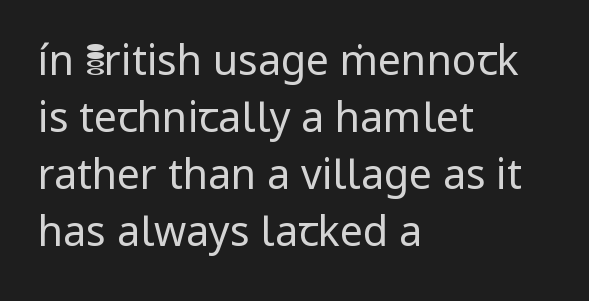
{"serif": "no", "italic": "no", "bold": "no", "weight": "regular", "width": "normal", "stroke_contrast": "low", "x_height": "medium", "monospaced": "no", "underline": "no", "align": "left", "line_spacing": "normal", "line_spacing_ratio": 1.39, "letter_spacing": "normal", "letter_spacing_em": 0.0, "glyph_px": 41}
